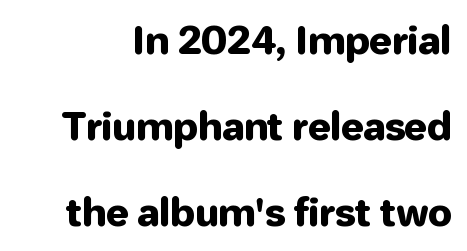
{"serif": "no", "italic": "no", "width": "normal", "stroke_contrast": "low", "x_height": "medium", "monospaced": "no", "underline": "no", "line_spacing": "loose", "line_spacing_ratio": 2.26, "letter_spacing": "normal", "letter_spacing_em": 0.0, "glyph_px": 38}
